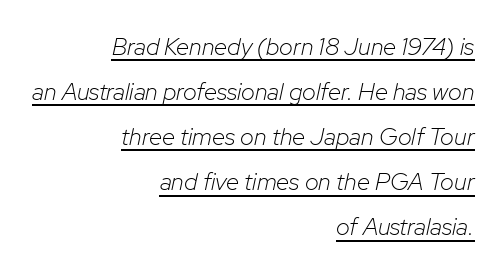
The image shows 24 px text type, italic (leaning right); set right-aligned, line spacing 1.88x, normal letter spacing, underlined.
